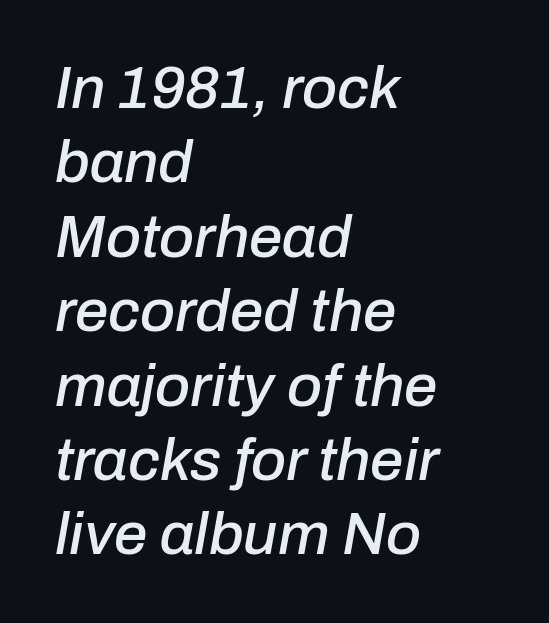
The image shows 60 px text type, italic (leaning right); set left-aligned, line spacing 1.24x, normal letter spacing, not underlined; low stroke contrast and a medium x-height.
